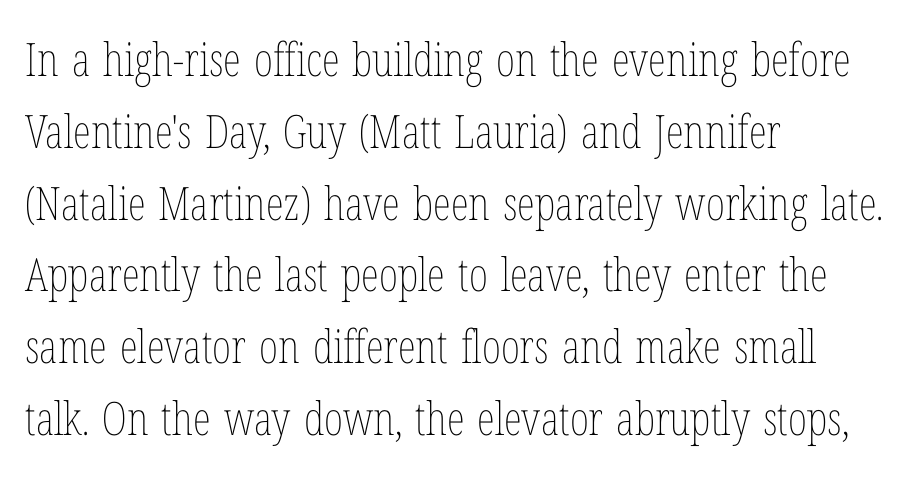
Q: Is the text bold? A: No.
Q: Is the text italic (slanted)? A: No, it is upright.
Q: Is the text underlined? A: No.
Q: How is the paragraph aligned? A: Left-aligned.
Q: Is the spacing between letters normal or unusually wide? A: Normal.
Q: Is the spacing between lines tight, normal or loose? A: Normal.
Q: Width (condensed, normal, or wide)? A: Condensed.
Q: Stroke contrast? A: Low.
Q: x-height? A: Medium.
Q: Monospaced? A: No.
